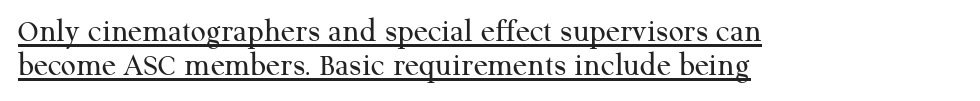
The image shows 33 px regular-weight serif type, upright; set left-aligned, tight line spacing (1.02x), normal letter spacing, underlined; medium stroke contrast and a medium x-height.
